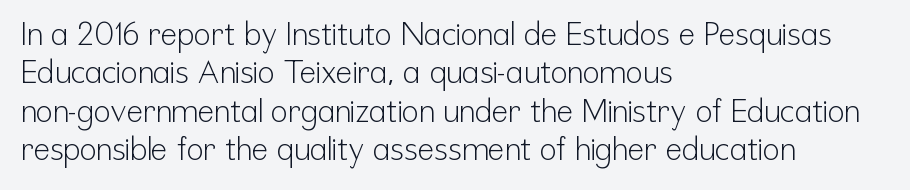
The image shows 31 px light, condensed sans-serif type, upright; set left-aligned, line spacing 1.24x, normal letter spacing, not underlined; low stroke contrast and a medium x-height.
